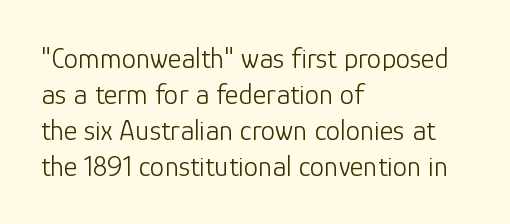
{"serif": "no", "italic": "no", "bold": "no", "weight": "light", "width": "normal", "stroke_contrast": "low", "x_height": "medium", "monospaced": "no", "underline": "no", "align": "left", "line_spacing_ratio": 1.24, "letter_spacing": "normal", "letter_spacing_em": 0.0, "glyph_px": 29}
